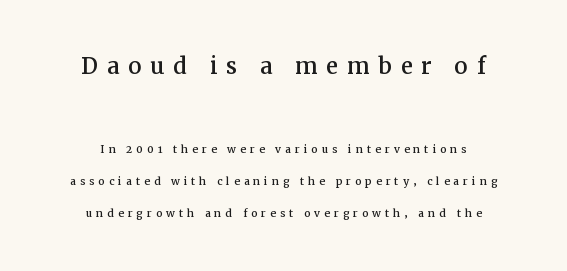
The image shows 30 px serif type, upright; set centered, loose line spacing (2.28x), unusually wide letter spacing (+0.29 em), not underlined; the first (top) block is 2.14x larger; medium stroke contrast and a medium x-height.
